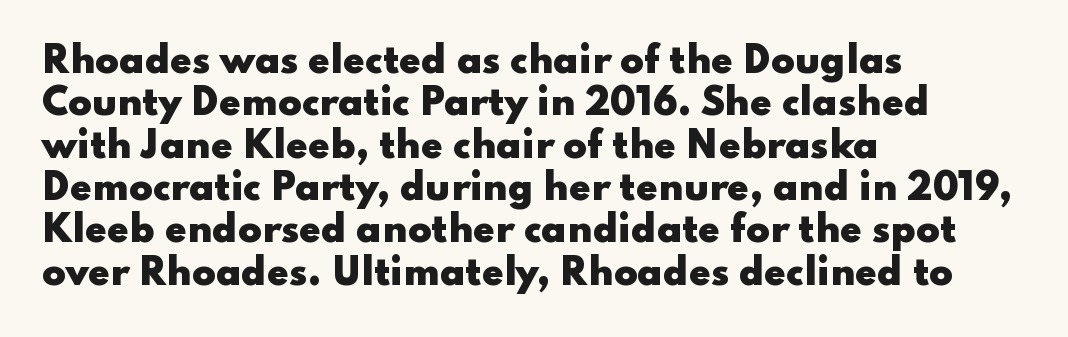
Q: Is the text bold? A: Yes.
Q: Is the text italic (slanted)? A: No, it is upright.
Q: Is the typeface a serif or a sans-serif typeface? A: Sans-serif.
Q: Is the text underlined? A: No.
Q: How is the paragraph aligned? A: Left-aligned.
Q: Is the spacing between letters normal or unusually wide? A: Normal.
Q: Width (condensed, normal, or wide)? A: Wide.
Q: Stroke contrast? A: Low.
Q: x-height? A: Small.
Q: Monospaced? A: No.
